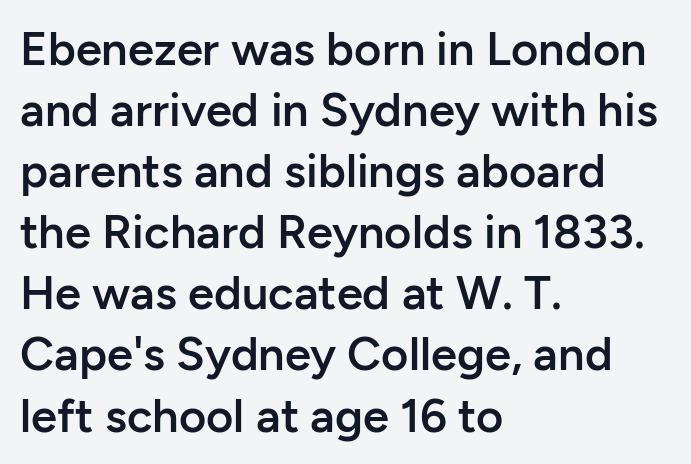
{"serif": "no", "italic": "no", "bold": "semi", "weight": "semibold", "width": "normal", "stroke_contrast": "low", "x_height": "medium", "monospaced": "no", "underline": "no", "align": "left", "line_spacing": "normal", "line_spacing_ratio": 1.3, "letter_spacing": "normal", "letter_spacing_em": 0.0, "glyph_px": 47}
